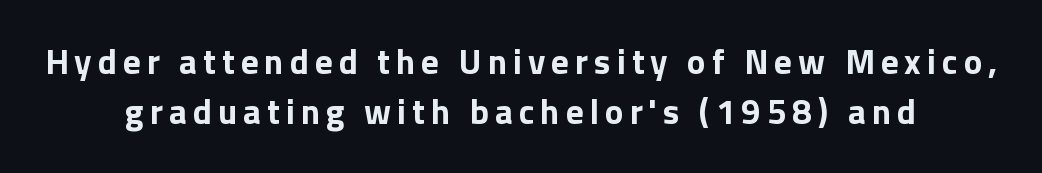
{"serif": "no", "italic": "no", "bold": "yes", "weight": "bold", "width": "normal", "x_height": "medium", "monospaced": "no", "underline": "no", "align": "center", "line_spacing": "normal", "line_spacing_ratio": 1.43, "glyph_px": 35}
